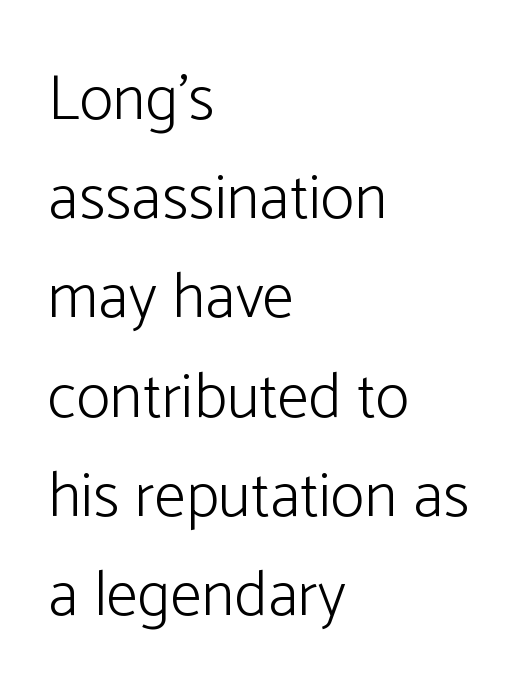
Letters have the restrained weight of plain body copy at most. Caption: standard tracking, unaltered. Underline: absent. Grotesque or geometric, the face here clearly has no serifs. Each letter keeps its own natural width here, so spacing adapts to shape.
